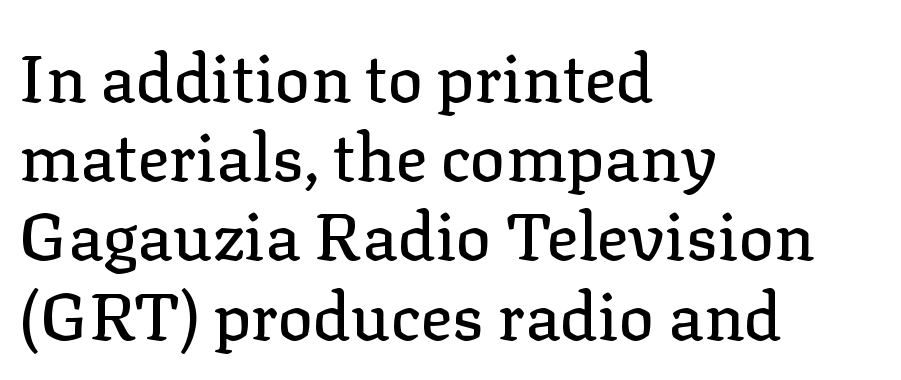
{"serif": "yes", "italic": "no", "width": "normal", "stroke_contrast": "low", "x_height": "medium", "monospaced": "no", "underline": "no", "align": "left", "line_spacing_ratio": 1.2, "letter_spacing": "normal", "letter_spacing_em": 0.0, "glyph_px": 66}
